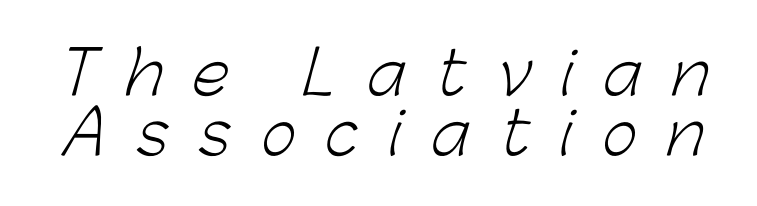
The image shows 60 px light sans-serif type; set tight line spacing (1.0x), unusually wide letter spacing (+0.5 em), not underlined; low stroke contrast and a medium x-height.
